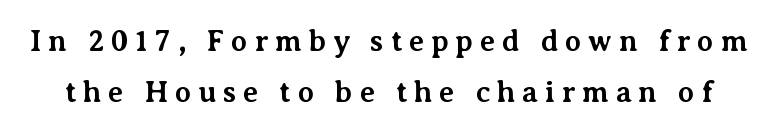
Q: Is the text bold? A: Yes.
Q: Is the text italic (slanted)? A: No, it is upright.
Q: Is the typeface a serif or a sans-serif typeface? A: Serif.
Q: Is the text underlined? A: No.
Q: Is the spacing between letters normal or unusually wide? A: Unusually wide.
Q: Is the spacing between lines tight, normal or loose? A: Normal.
Q: Width (condensed, normal, or wide)? A: Normal.
Q: Stroke contrast? A: Medium.
Q: x-height? A: Medium.
Q: Monospaced? A: No.
